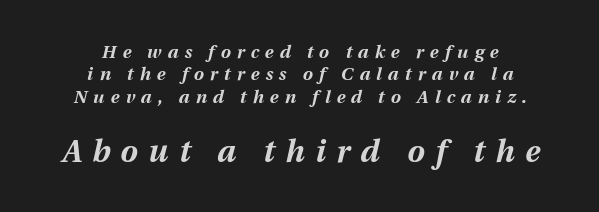
{"italic": "yes", "lean": "right", "slant_degrees": 12, "bold": "yes", "weight": "bold", "width": "normal", "stroke_contrast": "medium", "x_height": "medium", "monospaced": "no", "underline": "no", "align": "center", "line_spacing": "normal", "line_spacing_ratio": 1.25, "letter_spacing": "wide", "letter_spacing_em": 0.34, "larger_block": "second", "size_ratio": 1.72, "glyph_px": 31}
